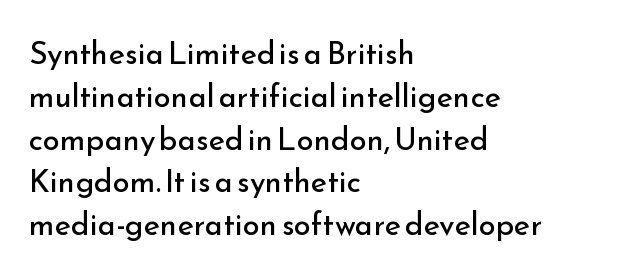
{"serif": "no", "italic": "no", "bold": "no", "weight": "regular", "width": "normal", "stroke_contrast": "low", "x_height": "small", "monospaced": "no", "underline": "no", "align": "left", "line_spacing": "normal", "line_spacing_ratio": 1.38, "letter_spacing": "normal", "letter_spacing_em": 0.0, "glyph_px": 31}
